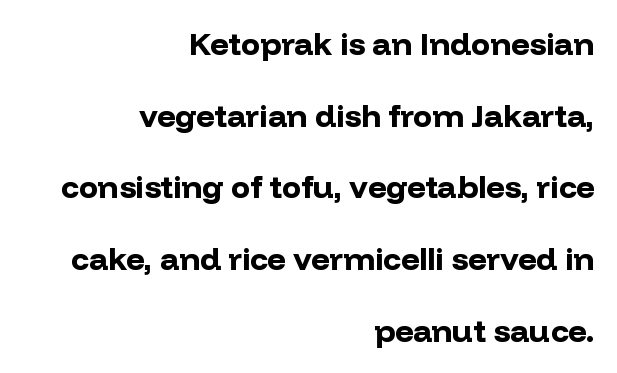
{"serif": "no", "italic": "no", "bold": "yes", "weight": "bold", "width": "normal", "stroke_contrast": "low", "x_height": "medium", "monospaced": "no", "underline": "no", "align": "right", "line_spacing": "loose", "line_spacing_ratio": 2.24, "letter_spacing": "normal", "letter_spacing_em": 0.0, "glyph_px": 32}
